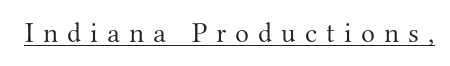
{"serif": "yes", "italic": "no", "bold": "no", "weight": "light", "width": "normal", "stroke_contrast": "medium", "x_height": "small", "monospaced": "no", "underline": "yes", "letter_spacing": "wide", "letter_spacing_em": 0.31, "glyph_px": 29}
